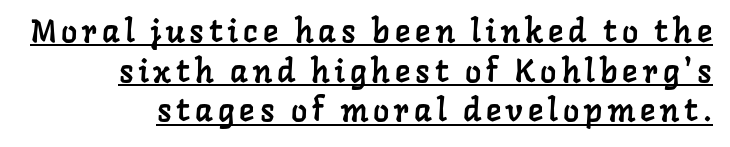
The image shows 32 px serif type; set line spacing 1.24x, underlined; low stroke contrast and a medium x-height.
